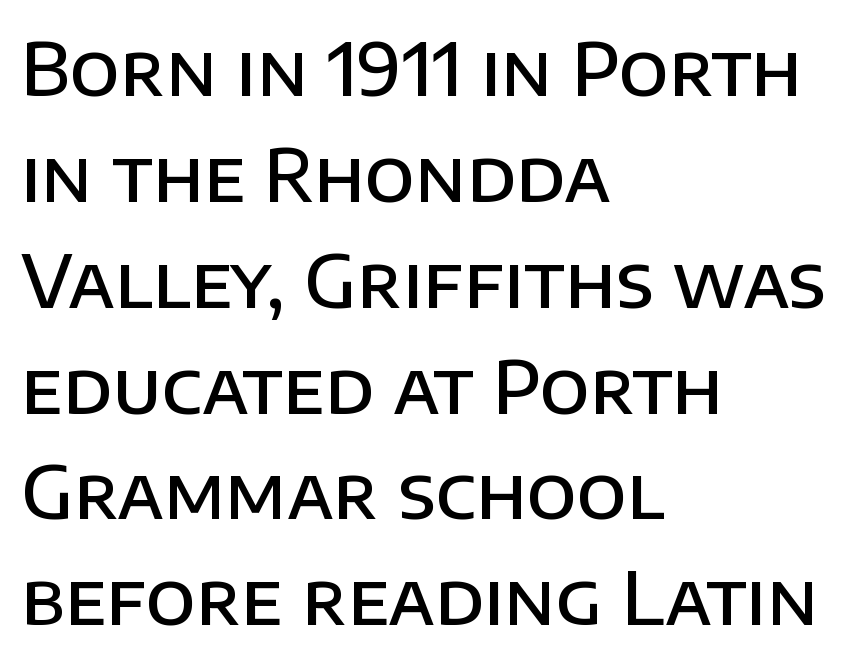
Q: Is the text bold? A: Semi-bold.
Q: Is the text italic (slanted)? A: No, it is upright.
Q: Is the typeface a serif or a sans-serif typeface? A: Sans-serif.
Q: Is the text underlined? A: No.
Q: How is the paragraph aligned? A: Left-aligned.
Q: Is the spacing between letters normal or unusually wide? A: Normal.
Q: Is the spacing between lines tight, normal or loose? A: Normal.
Q: Width (condensed, normal, or wide)? A: Normal.
Q: Stroke contrast? A: Low.
Q: x-height? A: Large.
Q: Monospaced? A: No.
